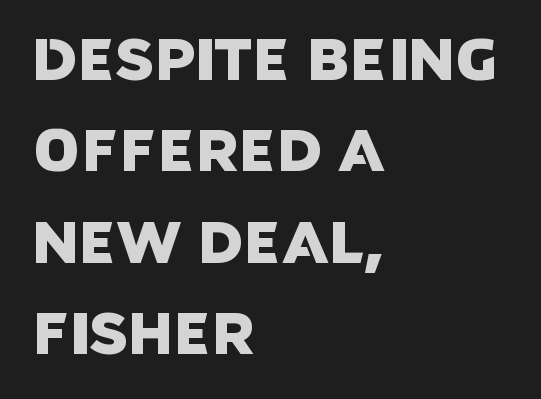
These lines keep a tight, regular rhythm from letter to letter. Descenders hang freely into open space. Reading down the column, the eye jumps a familiar distance to each next line. In terms of letterform style, serifs are entirely absent. The rendering anchors every line to the left-hand side.
